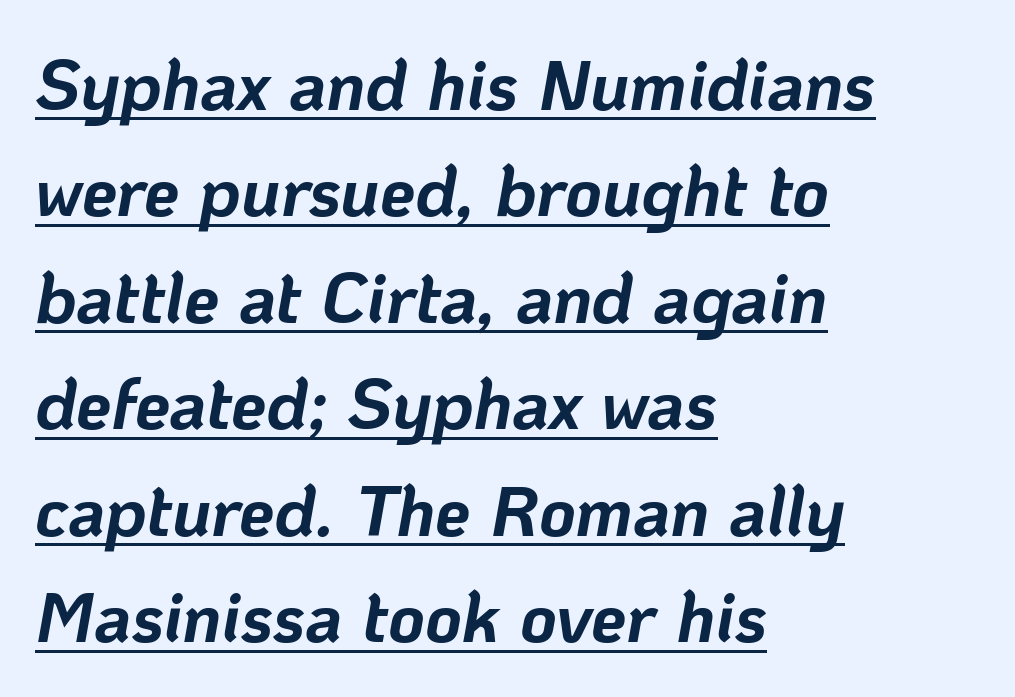
The image shows 71 px bold type, italic (leaning right); set left-aligned, normal line spacing (1.5x), normal letter spacing, underlined; low stroke contrast and a medium x-height.
